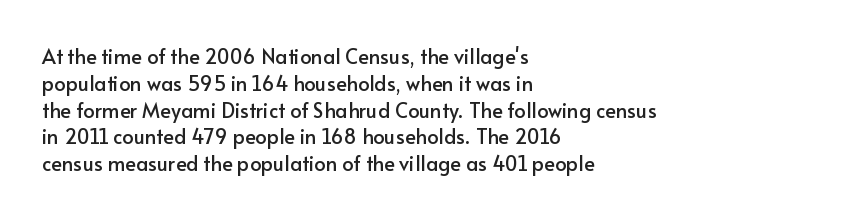
Q: Is the text italic (slanted)? A: No, it is upright.
Q: Is the text underlined? A: No.
Q: How is the paragraph aligned? A: Left-aligned.
Q: Is the spacing between letters normal or unusually wide? A: Normal.
Q: Is the spacing between lines tight, normal or loose? A: Normal.
